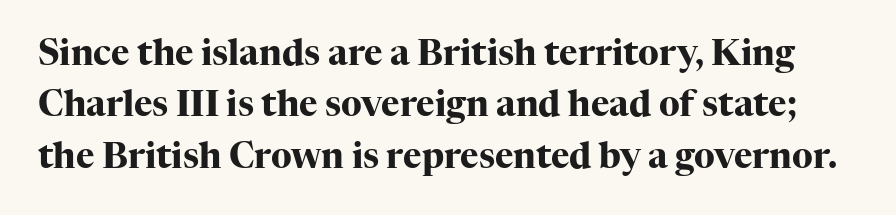
Nope, not italic — everything's standing straight. The leading is moderate, giving the passage an even texture. How are the letters spaced? Ordinarily, with no added tracking. Typographic density is high because the face is bold. This is serif lettering, the kind often seen in printed books.
